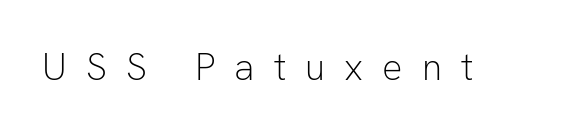
Each letter's strokes conclude bluntly, with no projecting serifs. The font's upright variant was chosen for this text. Someone cranked the tracking dial way up on this one. Descenders hang freely into open space. Weight: not bold — regular or lighter. Looks like regular typesetting: each glyph gets only the width it needs.
